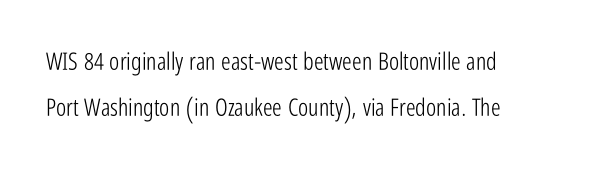
{"italic": "no", "bold": "no", "underline": "no", "align": "left", "line_spacing": "loose", "line_spacing_ratio": 1.92, "letter_spacing": "normal", "letter_spacing_em": 0.0, "glyph_px": 24}
